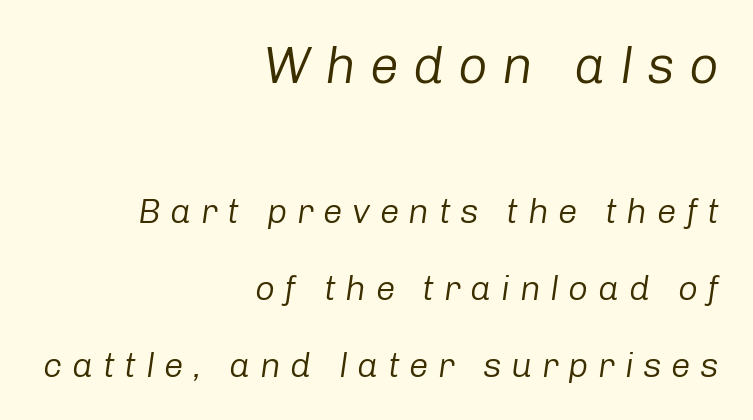
Ink coverage per letter is moderate at most. Line ends are locked; line starts wander. Loosely led — the rows are spread out. Unmarked baselines from the first word to the last. Every character sits at an angle, as italics do.
